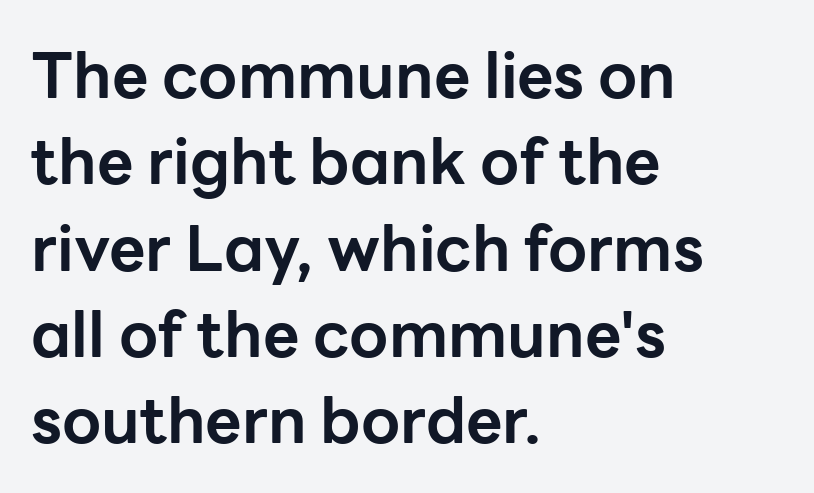
Q: Is the text bold? A: Yes.
Q: Is the text italic (slanted)? A: No, it is upright.
Q: Is the typeface a serif or a sans-serif typeface? A: Sans-serif.
Q: Is the text underlined? A: No.
Q: How is the paragraph aligned? A: Left-aligned.
Q: Is the spacing between letters normal or unusually wide? A: Normal.
Q: Is the spacing between lines tight, normal or loose? A: Normal.
Q: Width (condensed, normal, or wide)? A: Normal.
Q: Stroke contrast? A: Low.
Q: x-height? A: Medium.
Q: Monospaced? A: No.
